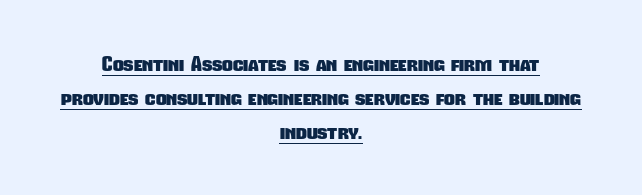
Caption: standard tracking, unaltered. Weight check: bold — yes, fully. Line starts and ends both wander, symmetrically. Each new line begins a customary step beneath the previous one. The rendered words wear a rule along their underside.
